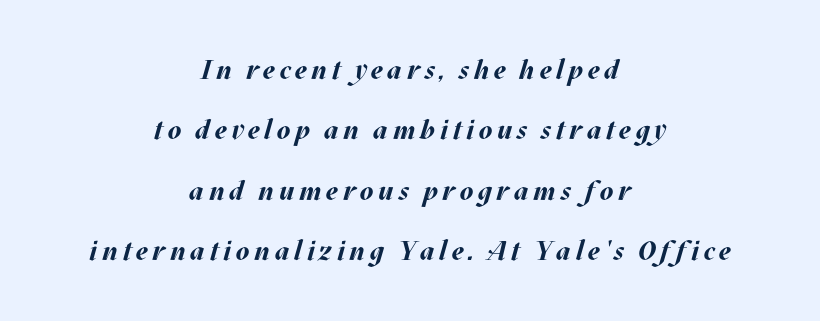
{"italic": "yes", "lean": "right", "slant_degrees": 17, "bold": "yes", "underline": "no", "align": "center", "line_spacing": "loose", "line_spacing_ratio": 2.24, "glyph_px": 27}
